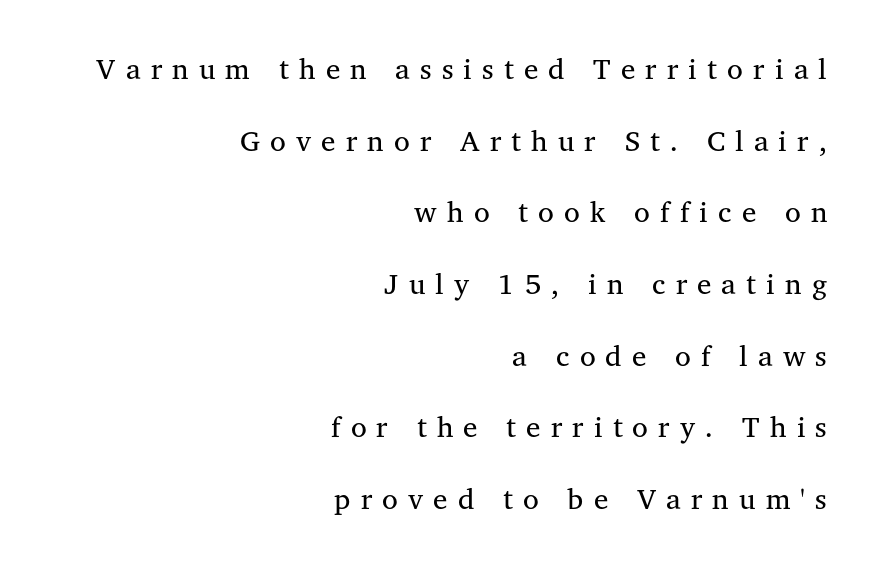
{"serif": "yes", "italic": "no", "bold": "no", "weight": "regular", "width": "normal", "stroke_contrast": "medium", "x_height": "medium", "monospaced": "no", "underline": "no", "align": "right", "line_spacing": "loose", "line_spacing_ratio": 2.47, "letter_spacing": "wide", "letter_spacing_em": 0.35, "glyph_px": 29}
